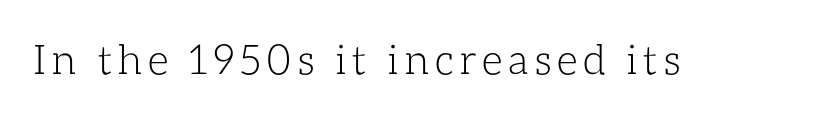
The image shows 41 px light type, upright; set not underlined; low stroke contrast and a medium x-height.
